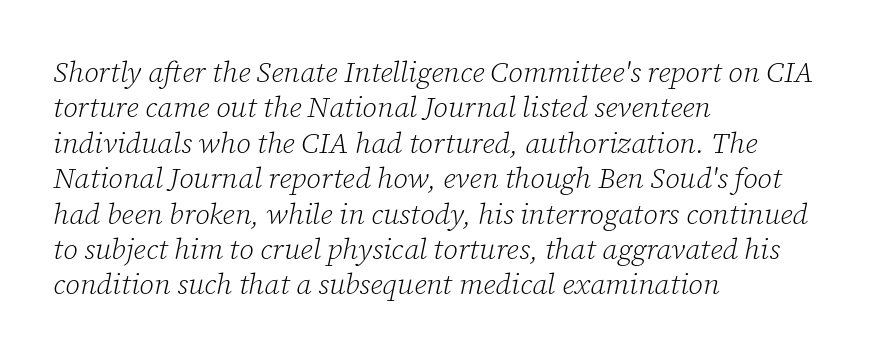
Q: Is the text bold? A: No.
Q: Is the text italic (slanted)? A: Yes, it leans right by about 12 degrees.
Q: Is the typeface a serif or a sans-serif typeface? A: Serif.
Q: Is the text underlined? A: No.
Q: How is the paragraph aligned? A: Left-aligned.
Q: Is the spacing between letters normal or unusually wide? A: Normal.
Q: Width (condensed, normal, or wide)? A: Normal.
Q: Stroke contrast? A: Low.
Q: x-height? A: Medium.
Q: Monospaced? A: No.
